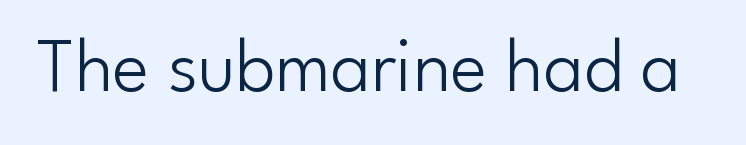
This sample uses a sans-serif face. Beneath every word, the page is bare. Does extra space separate the letters? No, they use regular spacing. No italicization has been applied; the sample stays upright. Note the varied advance widths — an 'i' is clearly narrower than an 'm'. Unbolded letterforms with no extra heft.
